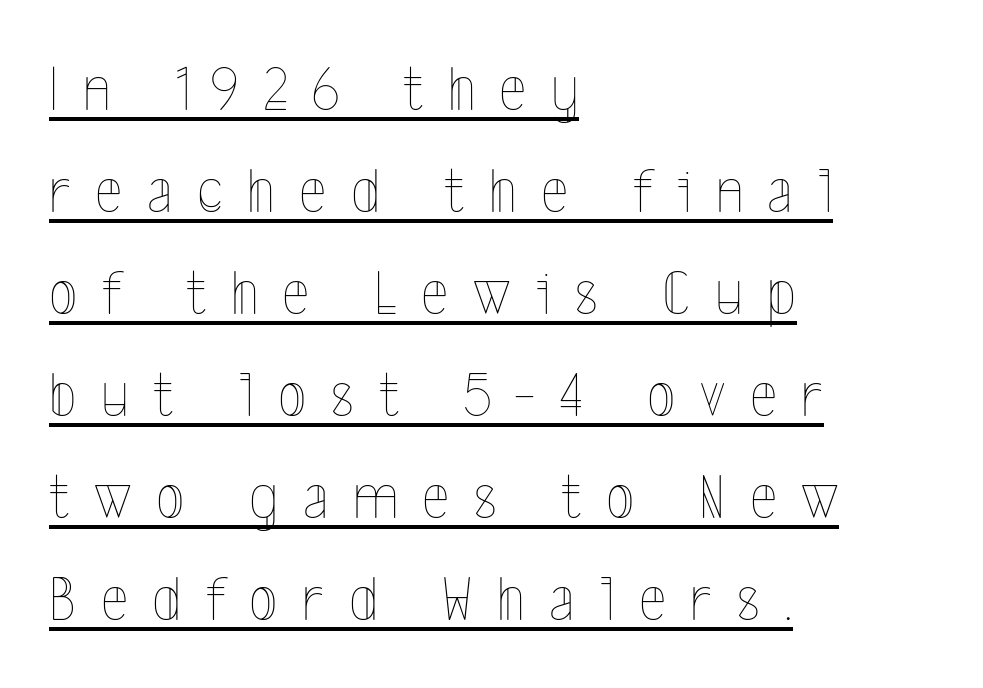
The image shows 65 px thin, condensed type, upright; set left-aligned, normal line spacing (1.57x), unusually wide letter spacing (+0.38 em), underlined; a medium x-height.
